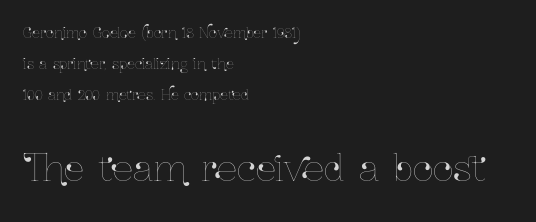
The image shows 36 px condensed type, upright; set left-aligned, loose line spacing (2.2x), normal letter spacing, not underlined; the second (bottom) block is 2.57x larger; low stroke contrast and a medium x-height.
